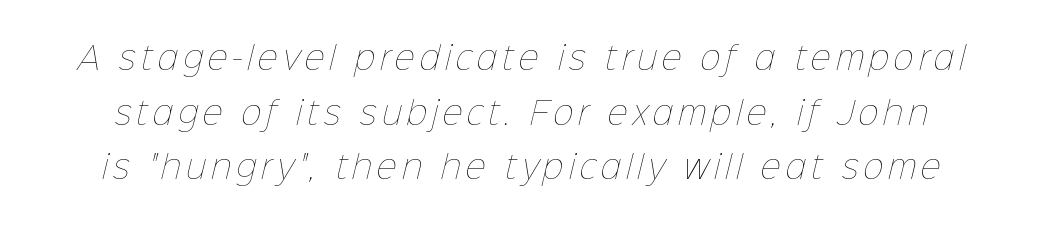
You could not count columns in this text — the font is proportionally spaced. Unbolded letterforms with no extra heft. Just letters on the line, the space beneath them empty.
